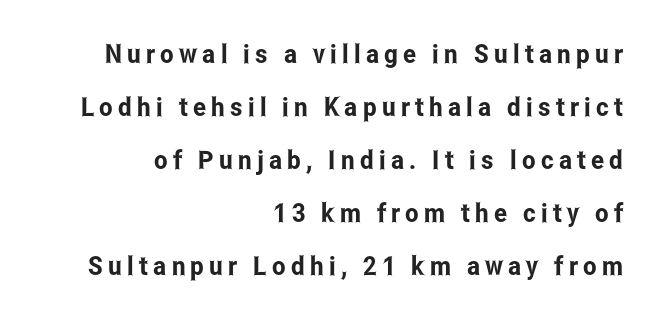
{"italic": "no", "underline": "no", "align": "right", "line_spacing": "loose", "line_spacing_ratio": 2.04, "letter_spacing": "wide", "letter_spacing_em": 0.2, "glyph_px": 26}
